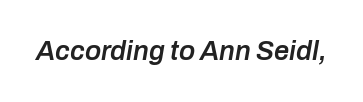
Is the type slanted? Yes — the strokes lean at a clear angle. Compared with an ordinary text face, these strokes are moderately heavier — a semibold. Type without underlining. Honestly, the letter spacing is just normal — you wouldn't notice it.
